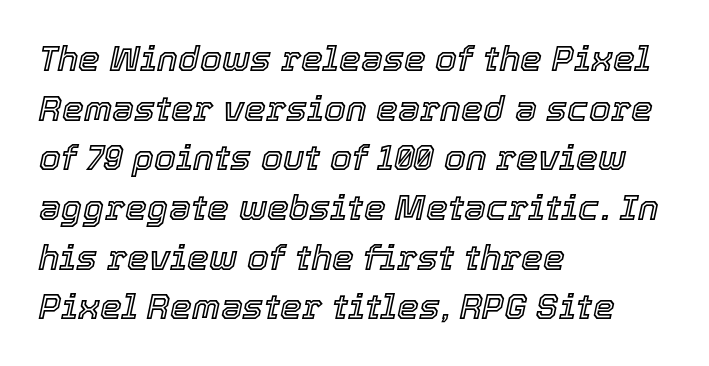
Q: Is the text italic (slanted)? A: Yes, it leans right by about 12 degrees.
Q: Is the text underlined? A: No.
Q: How is the paragraph aligned? A: Left-aligned.
Q: Is the spacing between letters normal or unusually wide? A: Normal.
Q: Is the spacing between lines tight, normal or loose? A: Normal.
Q: Width (condensed, normal, or wide)? A: Normal.
Q: x-height? A: Medium.
Q: Monospaced? A: No.
